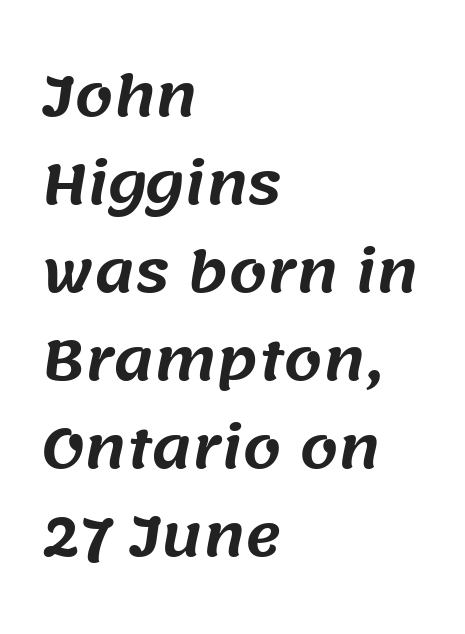
{"serif": "no", "width": "normal", "stroke_contrast": "medium", "x_height": "large", "monospaced": "no", "underline": "no", "align": "left", "line_spacing": "normal", "line_spacing_ratio": 1.6, "letter_spacing": "normal", "letter_spacing_em": 0.0, "glyph_px": 55}
